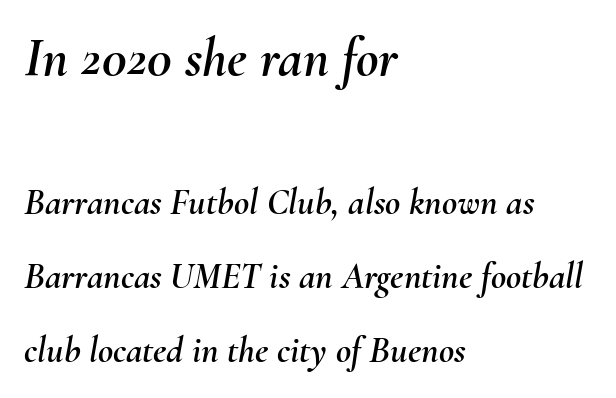
The image shows 55 px text type, italic (leaning right); set left-aligned, loose line spacing (2.01x), normal letter spacing, not underlined; the first (top) block is 1.49x larger; medium stroke contrast and a small x-height.
